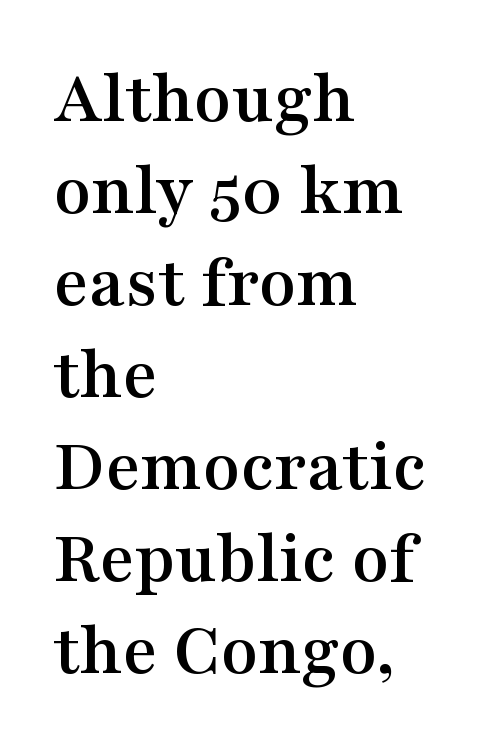
How are the letters spaced? Ordinarily, with no added tracking. The type sits square on the baseline with zero lean. Rule under the text: the space is simply empty. The rendering anchors every line to the left-hand side.
